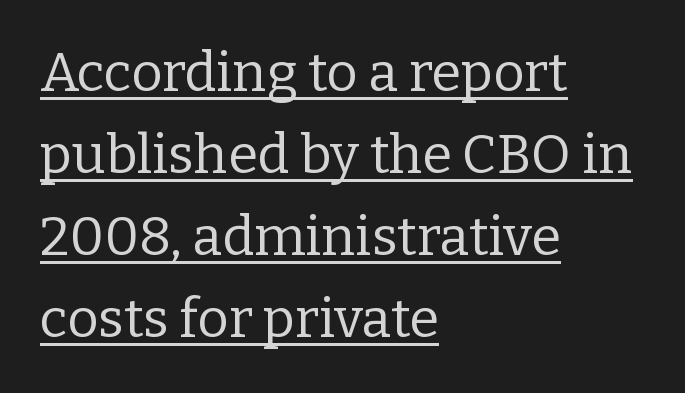
The paragraph has a hard left edge and a soft right edge. The rendering shows small feet on the letterforms — a serif design. Is the letter spacing exaggerated? No — it looks like the ordinary default. Each letter keeps its own natural width here, so spacing adapts to shape. The specimen includes a rule beneath the text block's lines. When letters stand straight like this, we call the style roman or upright.
